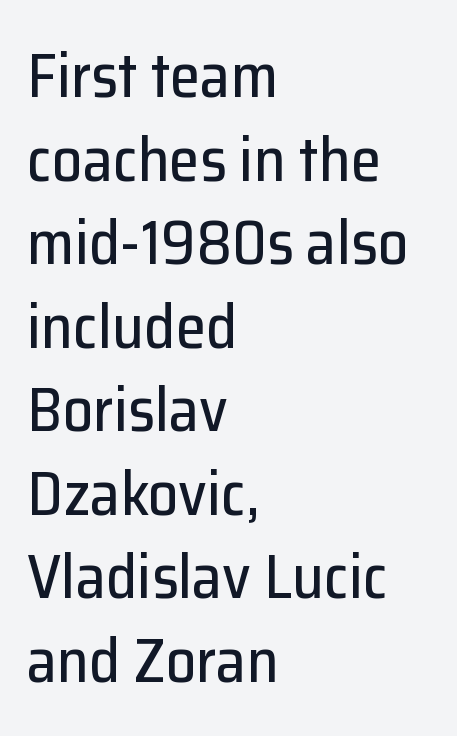
Q: Is the text italic (slanted)? A: No, it is upright.
Q: Is the typeface a serif or a sans-serif typeface? A: Sans-serif.
Q: Is the text underlined? A: No.
Q: How is the paragraph aligned? A: Left-aligned.
Q: Is the spacing between letters normal or unusually wide? A: Normal.
Q: Is the spacing between lines tight, normal or loose? A: Normal.
Q: Width (condensed, normal, or wide)? A: Normal.
Q: Stroke contrast? A: Low.
Q: x-height? A: Medium.
Q: Monospaced? A: No.
